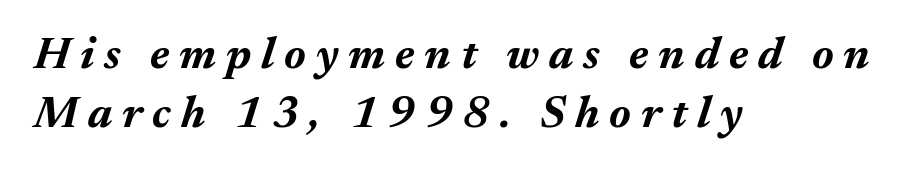
The image shows 45 px bold type, italic (leaning right); set left-aligned, normal line spacing (1.32x), unusually wide letter spacing (+0.22 em), not underlined; medium stroke contrast and a medium x-height.
